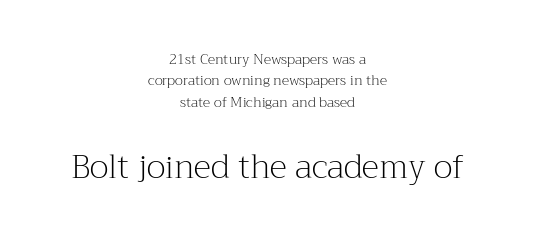
Reading down the block, each line starts at a different indent, mirrored at its end. Regular leading. Proportional: the letters do not fall into vertical columns. The letterforms sit shoulder to shoulder at normal distance.
